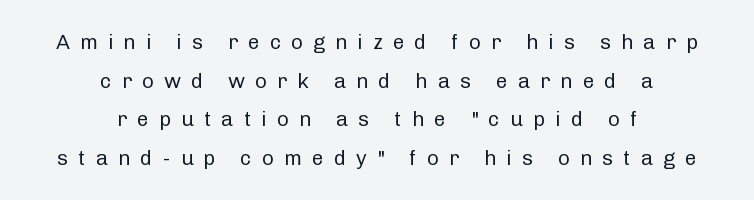
{"italic": "no", "bold": "no", "underline": "no", "align": "center", "line_spacing_ratio": 1.84, "letter_spacing": "wide", "letter_spacing_em": 0.47, "glyph_px": 21}
